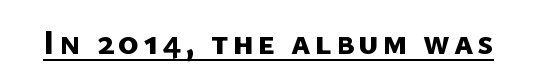
Serifs: no, the terminals of the letterforms are clean. This sample has the flowing, uneven cadence of proportional lettering. The rendered words wear a rule along their underside. Stroke thickness is high; the sample reads as a true bold.
